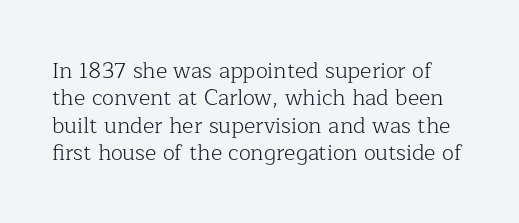
Q: Is the text bold? A: No.
Q: Is the text italic (slanted)? A: No, it is upright.
Q: Is the text underlined? A: No.
Q: Is the spacing between letters normal or unusually wide? A: Normal.
